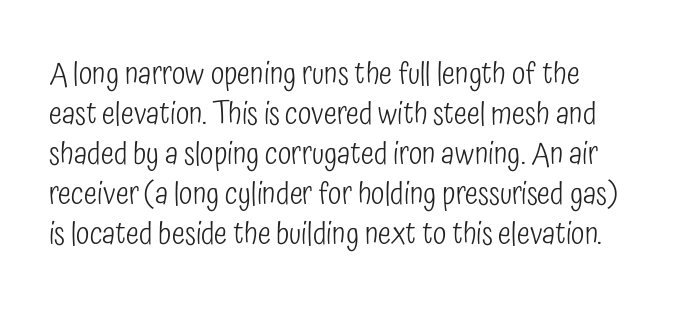
Q: Is the text bold? A: No.
Q: Is the text italic (slanted)? A: No, it is upright.
Q: Is the typeface a serif or a sans-serif typeface? A: Sans-serif.
Q: Is the text underlined? A: No.
Q: Is the spacing between letters normal or unusually wide? A: Normal.
Q: Is the spacing between lines tight, normal or loose? A: Normal.
Q: Width (condensed, normal, or wide)? A: Condensed.
Q: Stroke contrast? A: Low.
Q: x-height? A: Medium.
Q: Monospaced? A: No.
